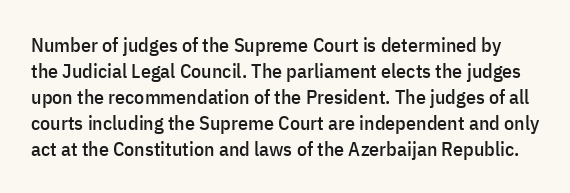
The image shows 20 px text type, upright; set normal line spacing (1.3x), normal letter spacing, not underlined.
